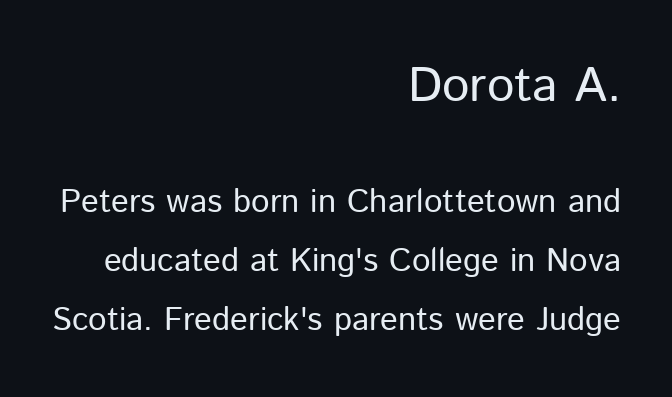
Does the lettering tilt? It doesn't — this is upright. The face looks like a standard text weight, possibly lighter. Typesetter's note — upper block bumped up in size, lower block left smaller. The passage shown is typed in a proportional face where columns would drift. The typesetter chose a ragged-left arrangement here. A typesetter would label this face a sans.
